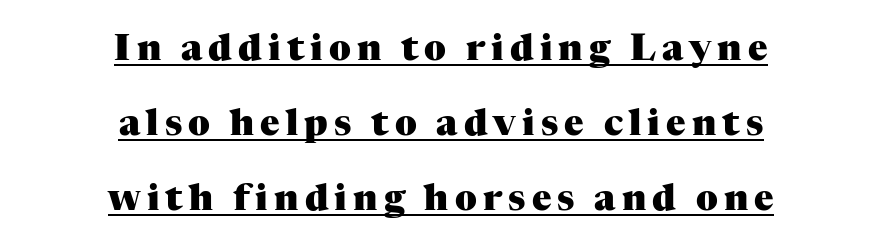
The image shows 36 px heavy serif type, upright; set centered, loose line spacing (2.08x), underlined; medium stroke contrast and a medium x-height.
